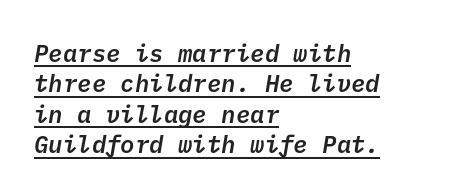
Every word sits above its own underline. These lines are set flush left with a ragged right edge. The strokes are fattened partway — semibold, not bold. Baseline-to-baseline distance is the conventional proportion of letter height. Nothing unusual about the tracking: characters are spaced as the font intends.
